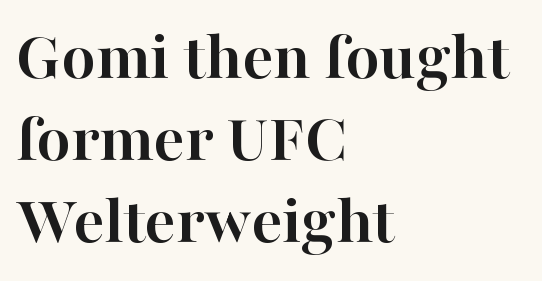
This sample uses a serif face. Look at the tracking — it's just the regular setting, nothing added. If you drew a ruler down the left edge, every line would touch it. Compared with an ordinary text face, these strokes are far heavier — a full bold. Tall strokes in this sample are plumb rather than angled. Decoration check: the copy has no underline.
